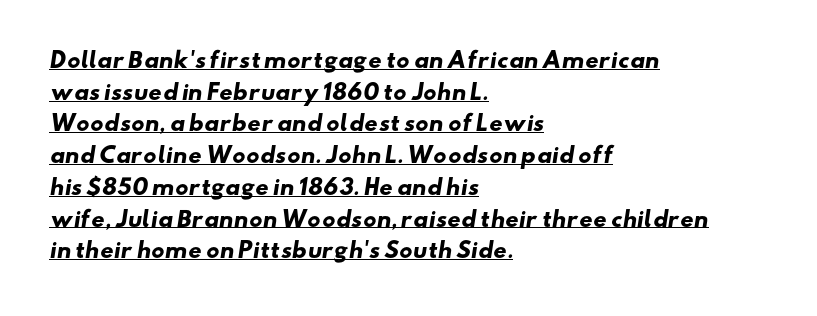
{"bold": "yes", "underline": "yes", "align": "left", "line_spacing": "normal", "line_spacing_ratio": 1.51, "letter_spacing": "normal", "letter_spacing_em": 0.0, "glyph_px": 21}
